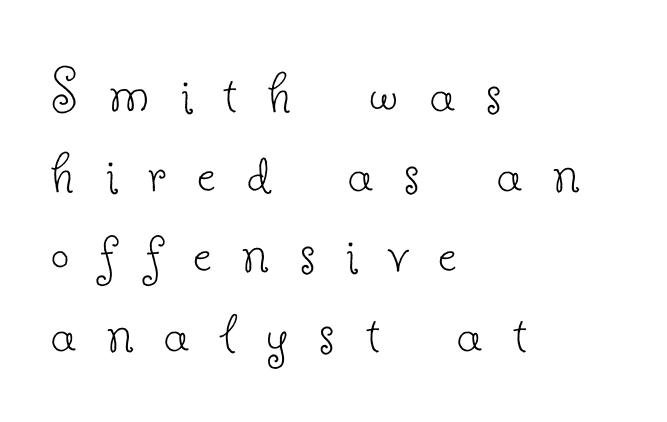
Teacher's note: observe the even left margin — that is flush-left alignment. Think of a printed novel: that variable character pitch is what you see here. These lines were composed using upright roman letters. Characters follow at a spacing far wider than the type designer built in. Decoration check: the copy has no underline.
